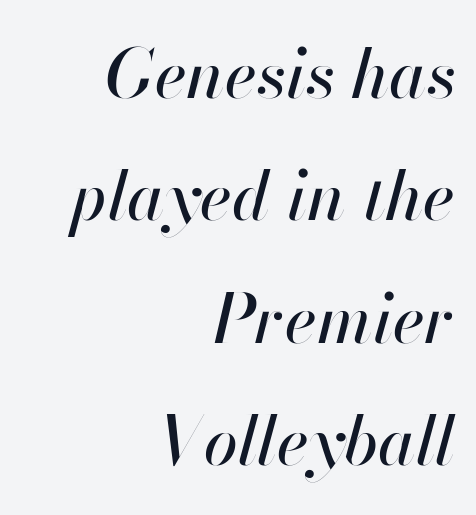
Q: Is the text italic (slanted)? A: Yes, it leans right by about 13 degrees.
Q: Is the text underlined? A: No.
Q: How is the paragraph aligned? A: Right-aligned.
Q: Is the spacing between letters normal or unusually wide? A: Normal.
Q: Width (condensed, normal, or wide)? A: Normal.
Q: Stroke contrast? A: High.
Q: x-height? A: Small.
Q: Monospaced? A: No.
